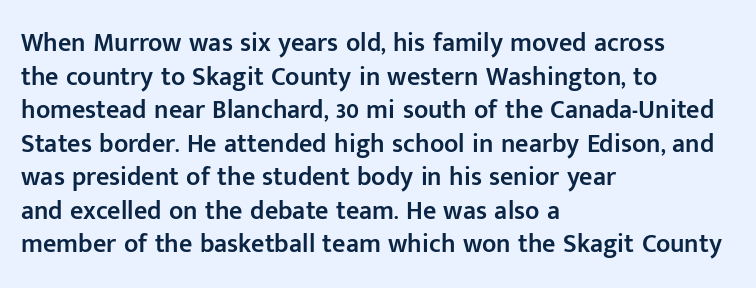
Each row of text sits above clean, open space. Notice how the passage keeps a crisp vertical edge on the left only. These lines keep a tight, regular rhythm from letter to letter. The strokes are fattened partway — semibold, not bold. Regarding leading, the lines here are spaced in the standard way. Upright lettering throughout.
